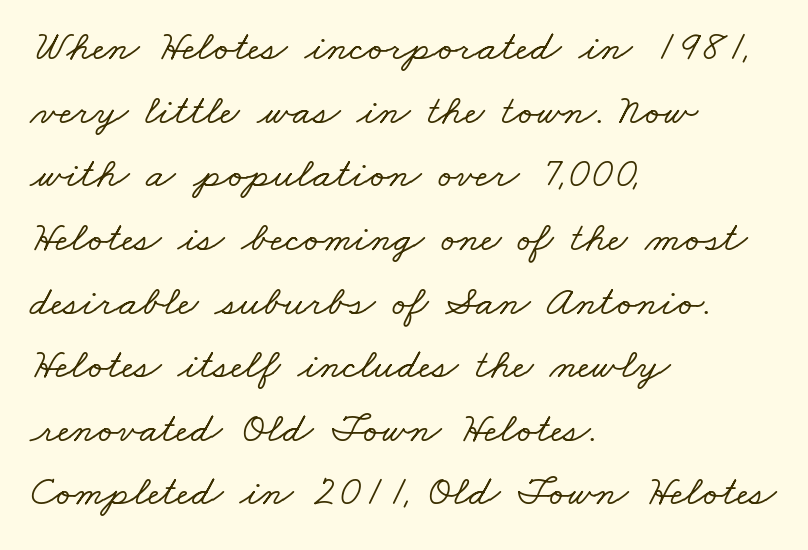
Q: Is the typeface a serif or a sans-serif typeface? A: Serif.
Q: Is the text underlined? A: No.
Q: How is the paragraph aligned? A: Left-aligned.
Q: Is the spacing between letters normal or unusually wide? A: Normal.
Q: Is the spacing between lines tight, normal or loose? A: Normal.
Q: Width (condensed, normal, or wide)? A: Wide.
Q: Stroke contrast? A: Low.
Q: x-height? A: Small.
Q: Monospaced? A: No.
